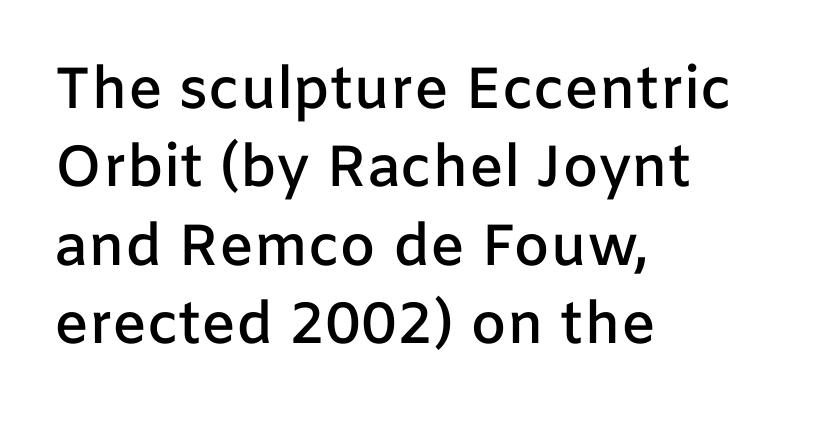
Q: Is the text bold? A: Semi-bold.
Q: Is the text italic (slanted)? A: No, it is upright.
Q: Is the typeface a serif or a sans-serif typeface? A: Sans-serif.
Q: Is the text underlined? A: No.
Q: How is the paragraph aligned? A: Left-aligned.
Q: Is the spacing between letters normal or unusually wide? A: Normal.
Q: Is the spacing between lines tight, normal or loose? A: Normal.
Q: Width (condensed, normal, or wide)? A: Normal.
Q: Stroke contrast? A: Low.
Q: x-height? A: Medium.
Q: Monospaced? A: No.
